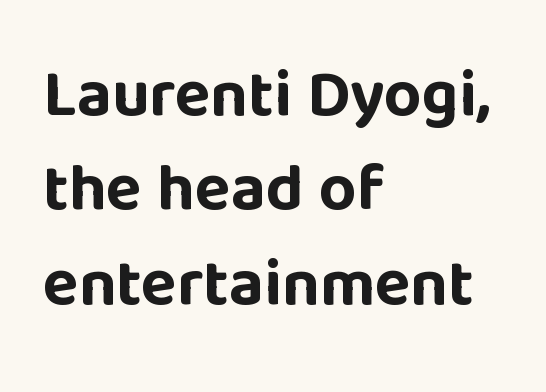
{"serif": "no", "italic": "no", "bold": "yes", "weight": "bold", "width": "normal", "stroke_contrast": "low", "x_height": "large", "monospaced": "no", "underline": "no", "align": "left", "line_spacing": "normal", "line_spacing_ratio": 1.43, "letter_spacing": "normal", "letter_spacing_em": 0.0, "glyph_px": 66}
